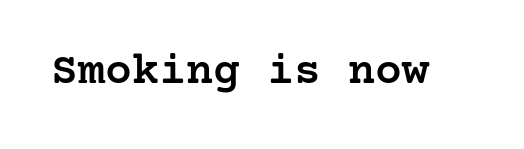
The image shows 45 px semibold serif type, upright; set normal letter spacing, not underlined; low stroke contrast and a medium x-height.
